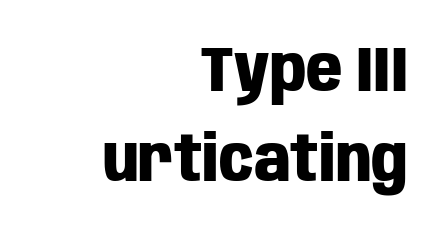
The image shows 63 px heavy, condensed sans-serif type, upright; set right-aligned, normal line spacing (1.43x), normal letter spacing, not underlined; low stroke contrast and a large x-height.
